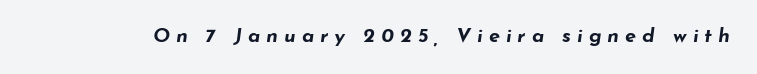
{"italic": "yes", "lean": "right", "slant_degrees": 7, "bold": "yes", "underline": "no", "letter_spacing": "wide", "letter_spacing_em": 0.3, "glyph_px": 20}
